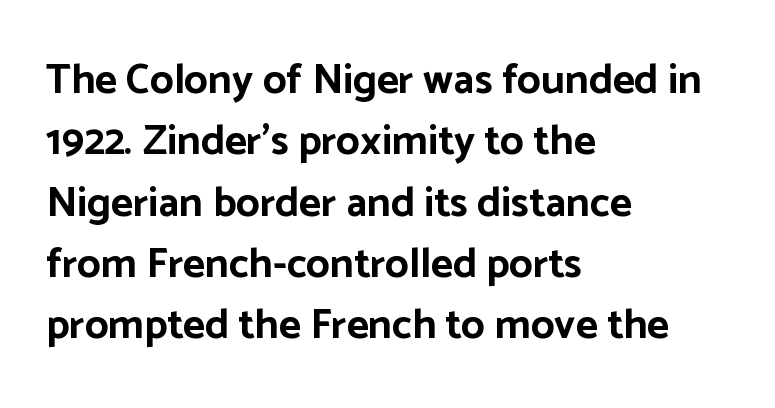
Q: Is the text bold? A: Yes.
Q: Is the text italic (slanted)? A: No, it is upright.
Q: Is the typeface a serif or a sans-serif typeface? A: Sans-serif.
Q: Is the text underlined? A: No.
Q: How is the paragraph aligned? A: Left-aligned.
Q: Is the spacing between letters normal or unusually wide? A: Normal.
Q: Is the spacing between lines tight, normal or loose? A: Normal.
Q: Width (condensed, normal, or wide)? A: Normal.
Q: Stroke contrast? A: Low.
Q: x-height? A: Medium.
Q: Monospaced? A: No.
